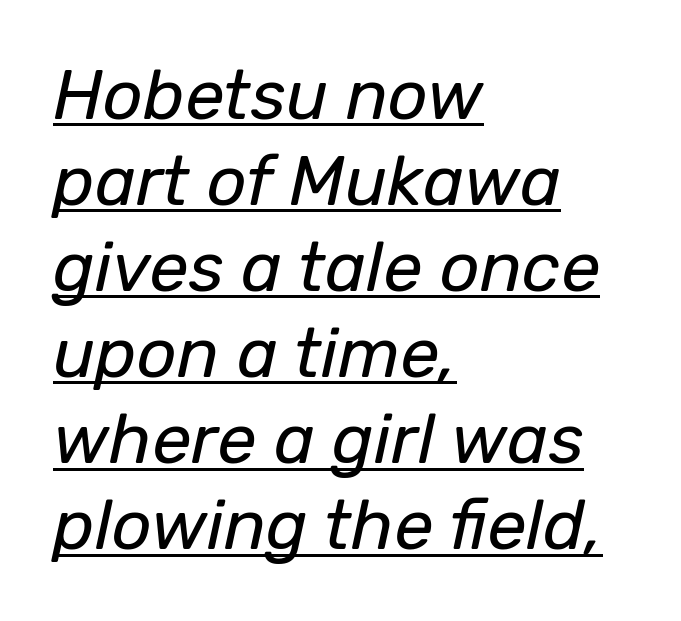
Q: Is the text bold? A: No.
Q: Is the text italic (slanted)? A: Yes, it leans right by about 12 degrees.
Q: Is the text underlined? A: Yes.
Q: How is the paragraph aligned? A: Left-aligned.
Q: Is the spacing between letters normal or unusually wide? A: Normal.
Q: Width (condensed, normal, or wide)? A: Normal.
Q: Stroke contrast? A: Low.
Q: x-height? A: Medium.
Q: Monospaced? A: No.
